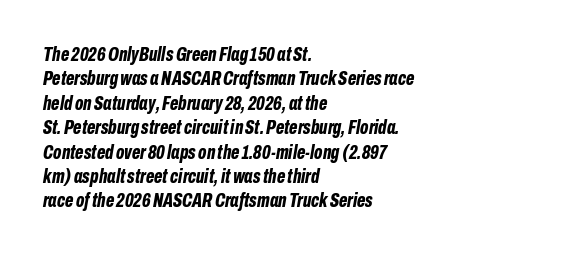
Caption: standard tracking, unaltered. Notice how the stems are inclined rather than vertical — that's the hallmark of italics. Emphasis by weight is at full strength: bold. The specimen omits any rule beneath the text block's lines.
